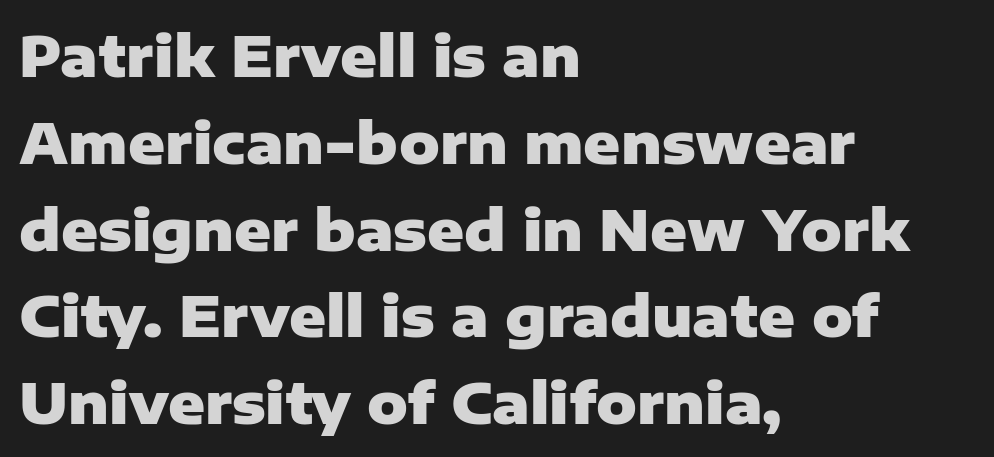
Q: Is the text bold? A: Yes.
Q: Is the text italic (slanted)? A: No, it is upright.
Q: Is the typeface a serif or a sans-serif typeface? A: Sans-serif.
Q: Is the text underlined? A: No.
Q: How is the paragraph aligned? A: Left-aligned.
Q: Is the spacing between letters normal or unusually wide? A: Normal.
Q: Is the spacing between lines tight, normal or loose? A: Normal.
Q: Width (condensed, normal, or wide)? A: Normal.
Q: Stroke contrast? A: Low.
Q: x-height? A: Medium.
Q: Monospaced? A: No.
